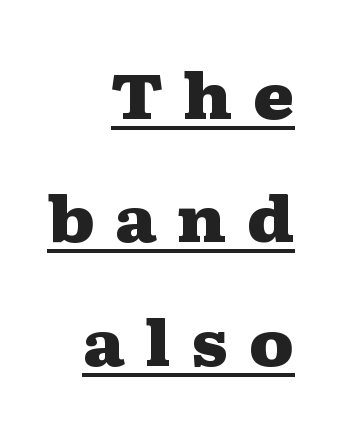
Q: Is the text bold? A: Yes.
Q: Is the text italic (slanted)? A: No, it is upright.
Q: Is the typeface a serif or a sans-serif typeface? A: Serif.
Q: Is the text underlined? A: Yes.
Q: How is the paragraph aligned? A: Right-aligned.
Q: Is the spacing between letters normal or unusually wide? A: Unusually wide.
Q: Is the spacing between lines tight, normal or loose? A: Loose.
Q: Width (condensed, normal, or wide)? A: Wide.
Q: Stroke contrast? A: Medium.
Q: x-height? A: Medium.
Q: Monospaced? A: No.
